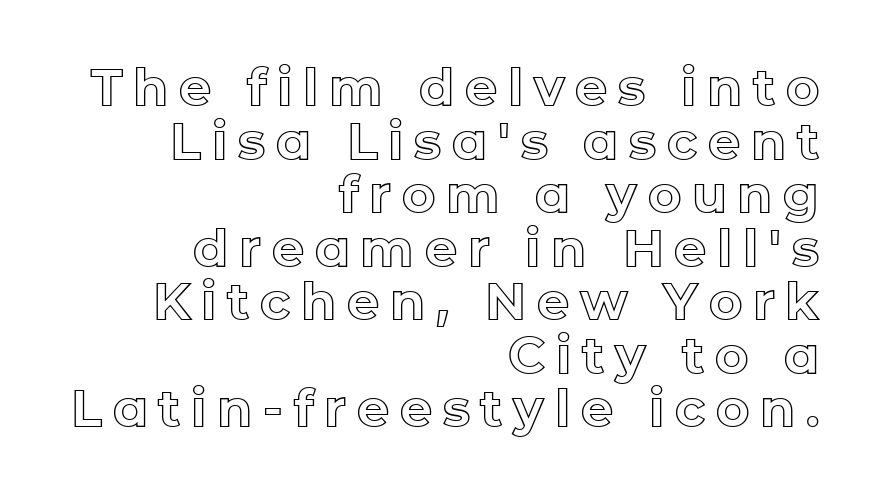
{"italic": "no", "width": "normal", "x_height": "medium", "monospaced": "no", "underline": "no", "align": "right", "line_spacing": "tight", "line_spacing_ratio": 1.05, "letter_spacing": "wide", "letter_spacing_em": 0.21, "glyph_px": 51}
